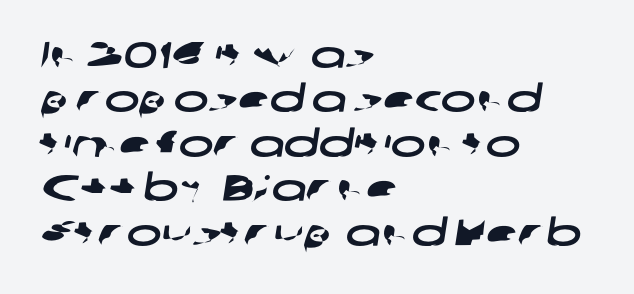
{"serif": "no", "width": "wide", "stroke_contrast": "low", "x_height": "medium", "monospaced": "no", "underline": "no", "align": "left", "line_spacing_ratio": 1.2, "letter_spacing": "normal", "letter_spacing_em": 0.0, "glyph_px": 37}
